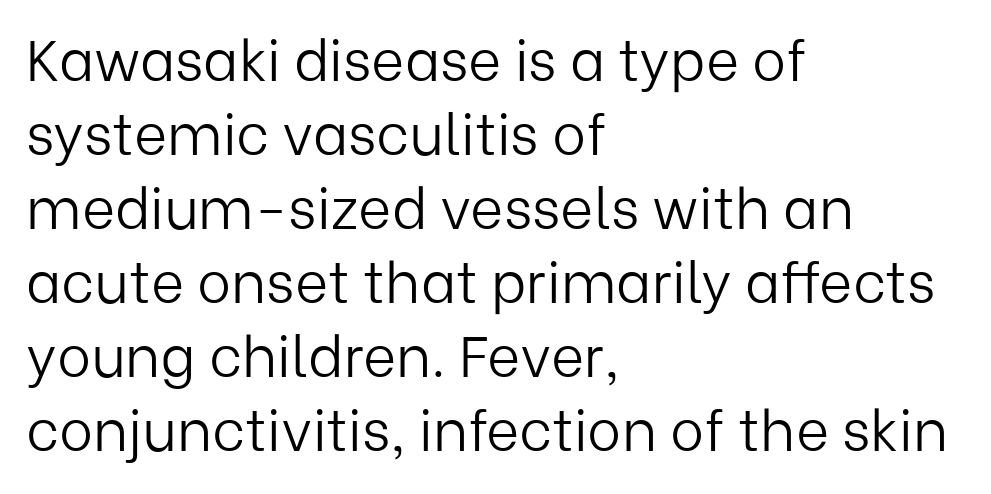
{"serif": "no", "italic": "no", "bold": "no", "weight": "light", "width": "normal", "stroke_contrast": "low", "x_height": "medium", "monospaced": "no", "underline": "no", "align": "left", "line_spacing": "normal", "line_spacing_ratio": 1.3, "letter_spacing": "normal", "letter_spacing_em": 0.0, "glyph_px": 57}
